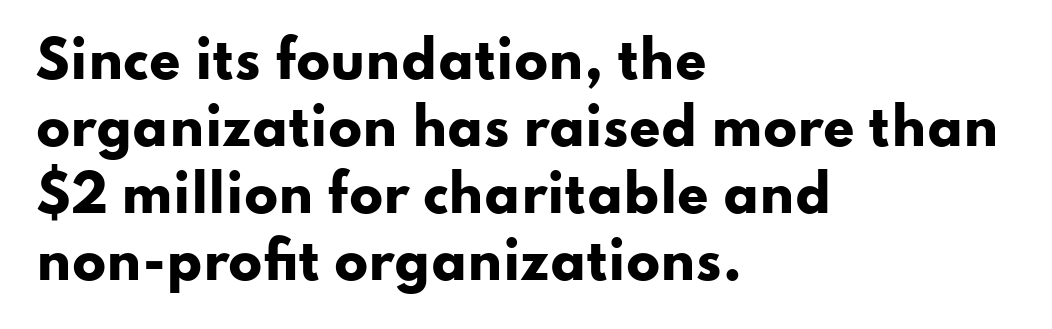
The image shows 50 px heavy, wide sans-serif type, upright; set left-aligned, normal line spacing (1.34x), normal letter spacing, not underlined; low stroke contrast and a small x-height.
